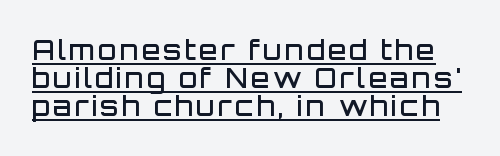
The image shows 27 px text type, upright; set tight line spacing (1.04x), underlined.
